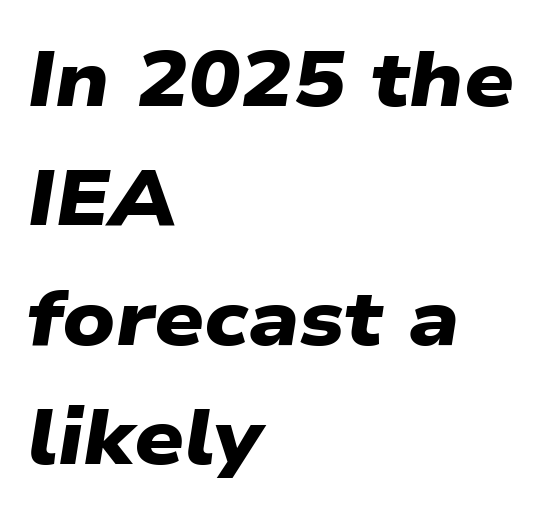
{"serif": "no", "bold": "yes", "weight": "heavy", "width": "wide", "stroke_contrast": "low", "x_height": "medium", "monospaced": "no", "underline": "no", "align": "left", "line_spacing": "normal", "line_spacing_ratio": 1.53, "letter_spacing": "normal", "letter_spacing_em": 0.0, "glyph_px": 78}
